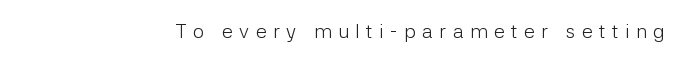
Q: Is the text bold? A: No.
Q: Is the text italic (slanted)? A: No, it is upright.
Q: Is the text underlined? A: No.
Q: Is the spacing between letters normal or unusually wide? A: Unusually wide.
